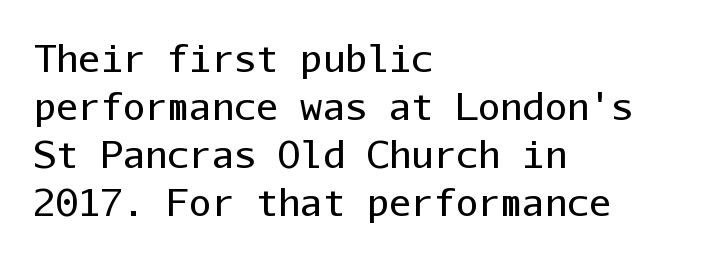
Q: Is the text bold? A: No.
Q: Is the text italic (slanted)? A: No, it is upright.
Q: Is the typeface a serif or a sans-serif typeface? A: Sans-serif.
Q: Is the text underlined? A: No.
Q: How is the paragraph aligned? A: Left-aligned.
Q: Is the spacing between letters normal or unusually wide? A: Normal.
Q: Is the spacing between lines tight, normal or loose? A: Normal.
Q: Width (condensed, normal, or wide)? A: Normal.
Q: Stroke contrast? A: Low.
Q: x-height? A: Medium.
Q: Monospaced? A: Yes.
